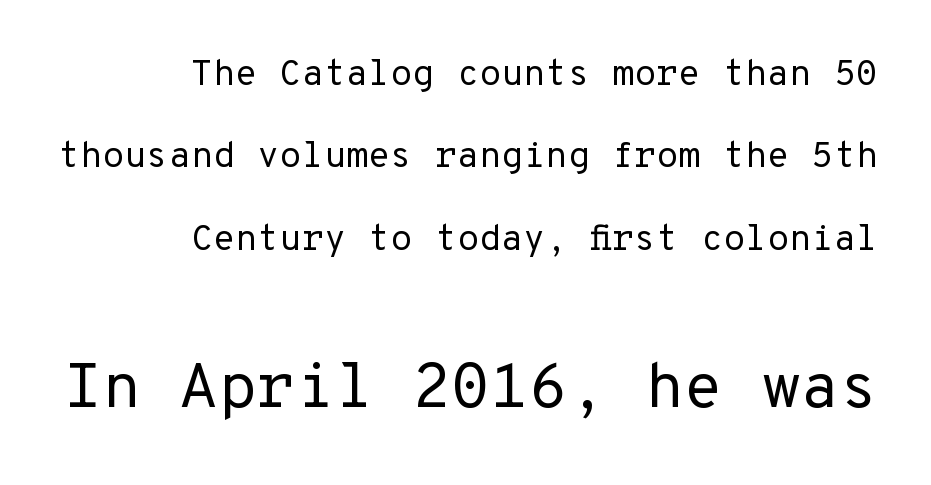
The image shows 63 px regular-weight sans-serif type, upright, monospaced; set right-aligned, loose line spacing (2.29x), normal letter spacing, not underlined; the second (bottom) block is 1.75x larger; low stroke contrast and a medium x-height.
